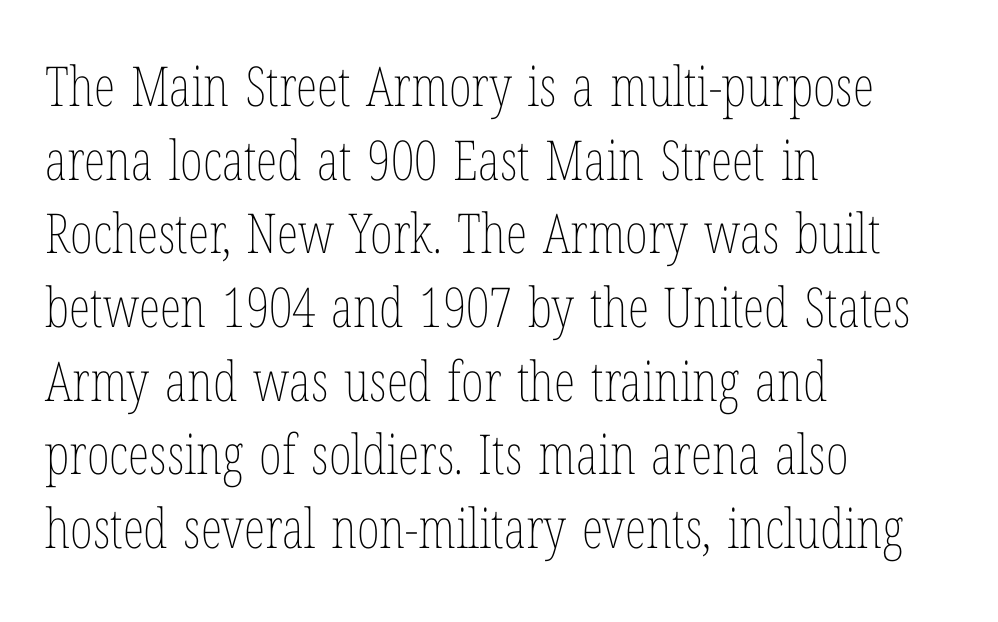
{"italic": "no", "bold": "no", "weight": "thin", "width": "condensed", "stroke_contrast": "low", "x_height": "medium", "monospaced": "no", "underline": "no", "align": "left", "line_spacing": "normal", "line_spacing_ratio": 1.34, "letter_spacing": "normal", "letter_spacing_em": 0.0, "glyph_px": 55}
